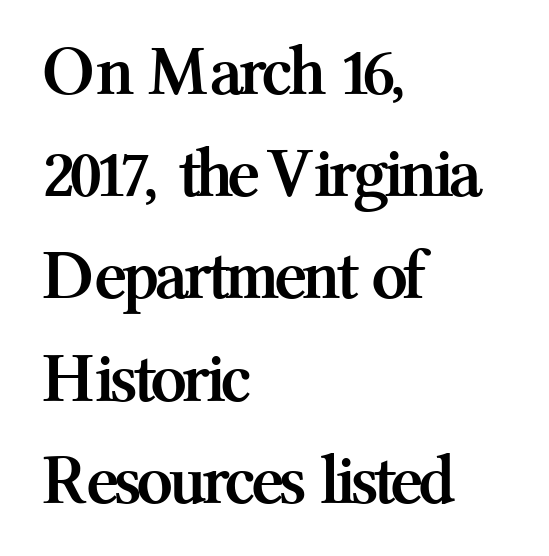
The passage shown is typed in a proportional face where columns would drift. When letters stand straight like this, we call the style roman or upright. Nothing unusual about the tracking: characters are spaced as the font intends. Reading down the block, your eye returns to a fixed left position each line.
